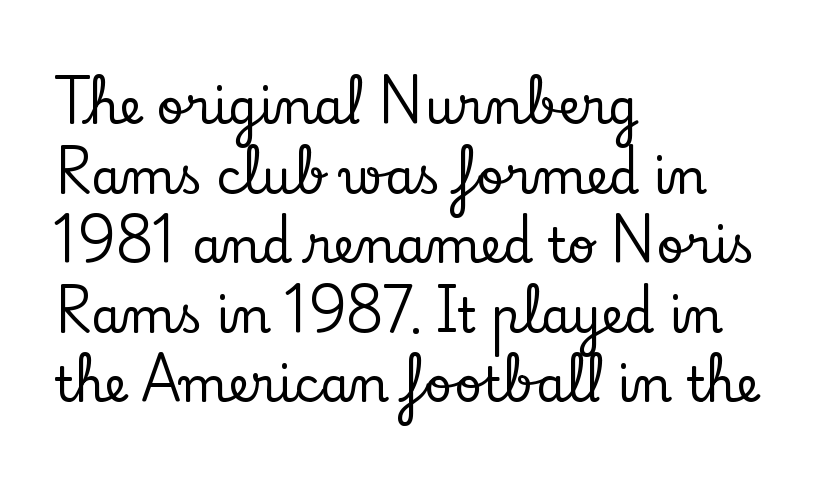
The image shows 48 px text type, upright; set left-aligned, normal line spacing (1.45x), normal letter spacing, not underlined; low stroke contrast and a small x-height.
